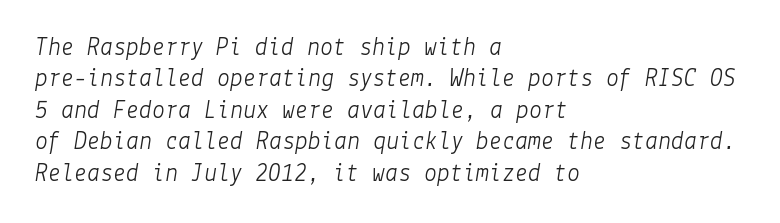
In terms of letterspacing, this is plain default setting. The letterforms sit at book weight or below. Slant detected: the letters are inclined. Where is the straight margin? On the left.
